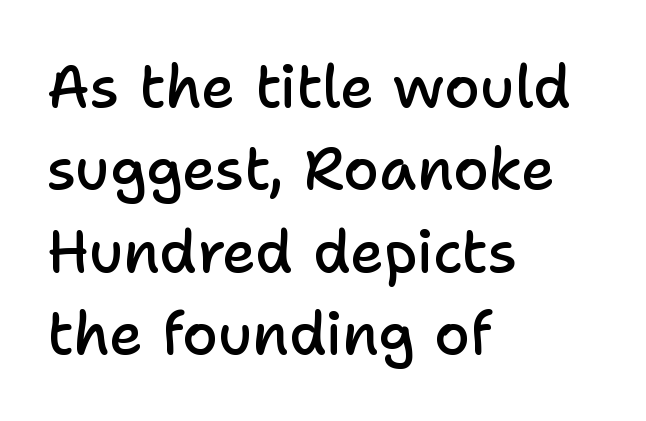
Posture: upright roman. The face used here is rendered with its standard letterfit. Font category for this specimen: sans-serif. Firm but not heavy-handed strokes: this text is semibold. The rendering uses natural spacing where letterforms have individual widths.
